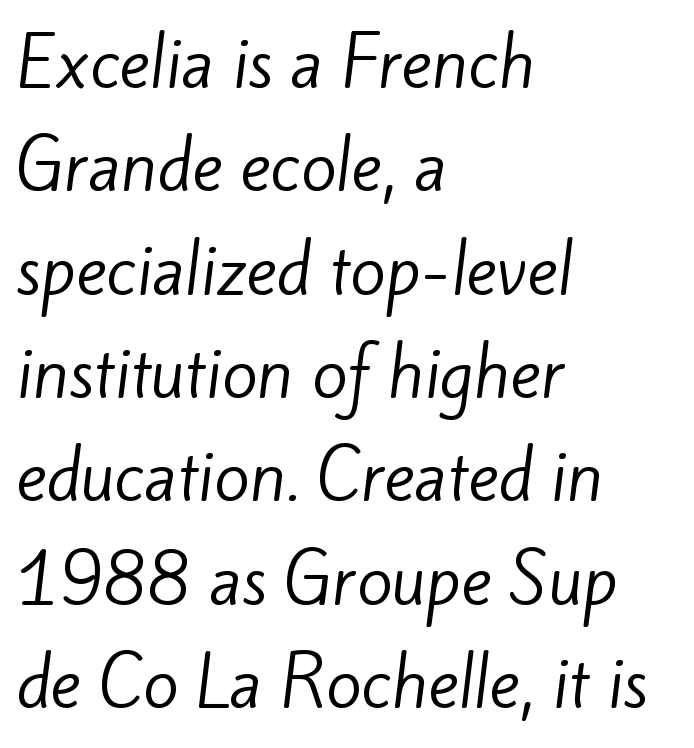
Q: Is the text bold? A: No.
Q: Is the typeface a serif or a sans-serif typeface? A: Sans-serif.
Q: Is the text underlined? A: No.
Q: How is the paragraph aligned? A: Left-aligned.
Q: Is the spacing between letters normal or unusually wide? A: Normal.
Q: Is the spacing between lines tight, normal or loose? A: Normal.
Q: Width (condensed, normal, or wide)? A: Normal.
Q: Stroke contrast? A: Low.
Q: x-height? A: Small.
Q: Monospaced? A: No.
